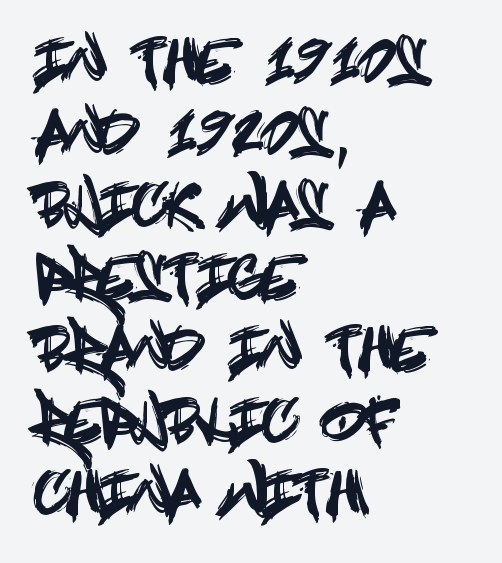
{"serif": "no", "width": "condensed", "x_height": "large", "underline": "no", "align": "left", "line_spacing_ratio": 1.24, "letter_spacing": "normal", "letter_spacing_em": 0.0, "glyph_px": 58}
